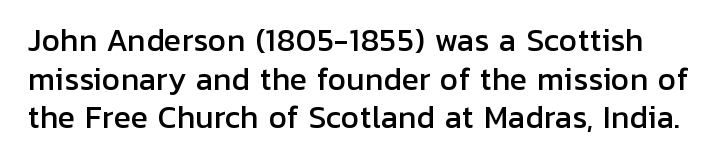
The face used here is proportionally spaced, like ordinary book or web type. Rows of type keep a routine distance in the vertical direction. Do the letters lean? They stand straight. The tracking reads as untouched default to a designer's eye. The words here are not underlined. Serif or sans? Sans — the stroke terminals are bare.
